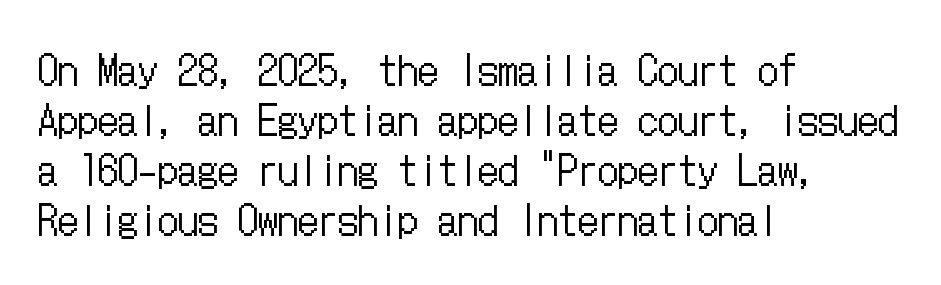
Stems and bowls with no extra thickness — not bold. A roman cut, with each character standing at attention. The foot of each line stays bare and open. Teacher's note: observe the even left margin — that is flush-left alignment. How would I describe the line gaps? Plain and ordinary.
